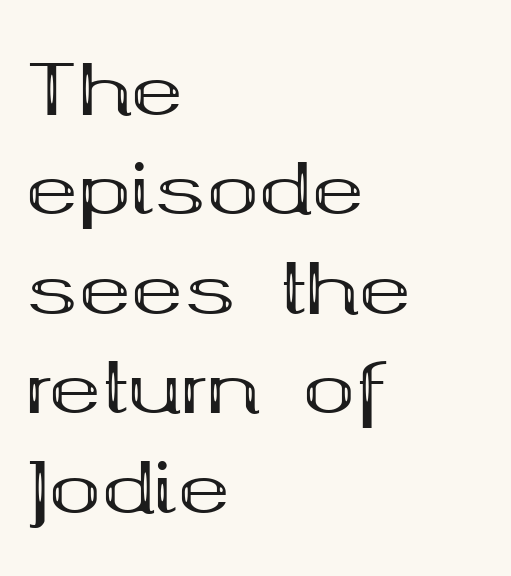
These lines are rendered in a variable-pitch font. Letters rest on an invisible, unmarked baseline. Note: serifs present on the glyphs. Every character sits straight up, as roman type does.
